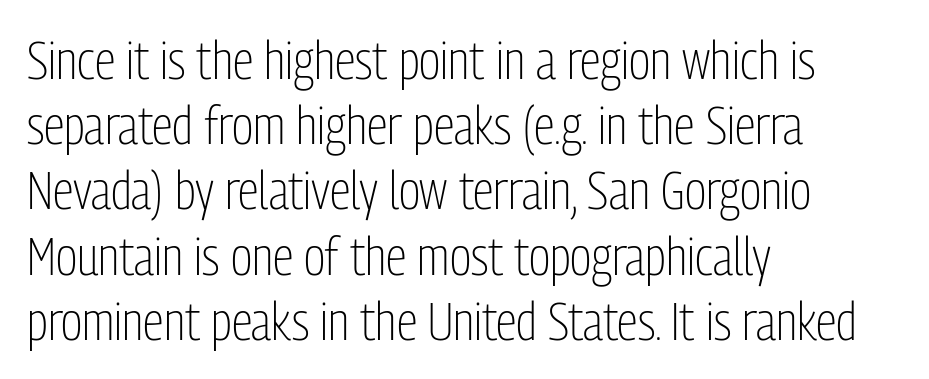
Q: Is the text bold? A: No.
Q: Is the text italic (slanted)? A: No, it is upright.
Q: Is the typeface a serif or a sans-serif typeface? A: Sans-serif.
Q: Is the text underlined? A: No.
Q: How is the paragraph aligned? A: Left-aligned.
Q: Is the spacing between letters normal or unusually wide? A: Normal.
Q: Width (condensed, normal, or wide)? A: Condensed.
Q: Stroke contrast? A: Low.
Q: x-height? A: Medium.
Q: Monospaced? A: No.
